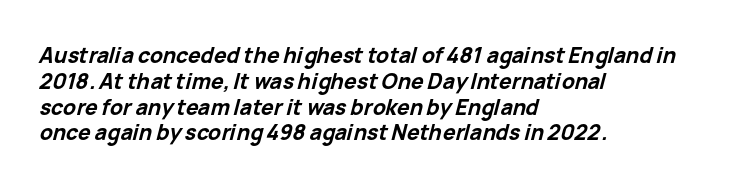
Q: Is the text bold? A: Yes.
Q: Is the text italic (slanted)? A: Yes, it leans right by about 15 degrees.
Q: Is the text underlined? A: No.
Q: How is the paragraph aligned? A: Left-aligned.
Q: Is the spacing between letters normal or unusually wide? A: Normal.
